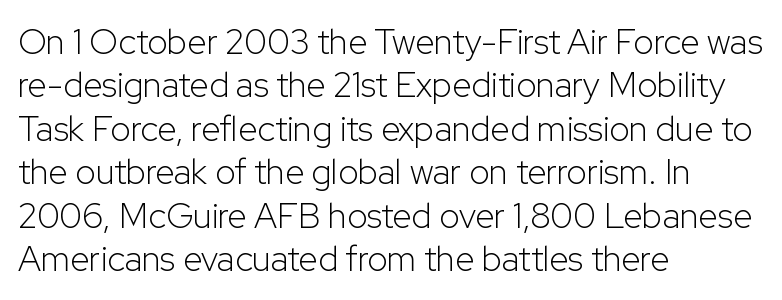
{"serif": "no", "italic": "no", "bold": "no", "weight": "light", "width": "normal", "stroke_contrast": "low", "x_height": "medium", "monospaced": "no", "underline": "no", "align": "left", "line_spacing_ratio": 1.24, "letter_spacing": "normal", "letter_spacing_em": 0.0, "glyph_px": 35}
